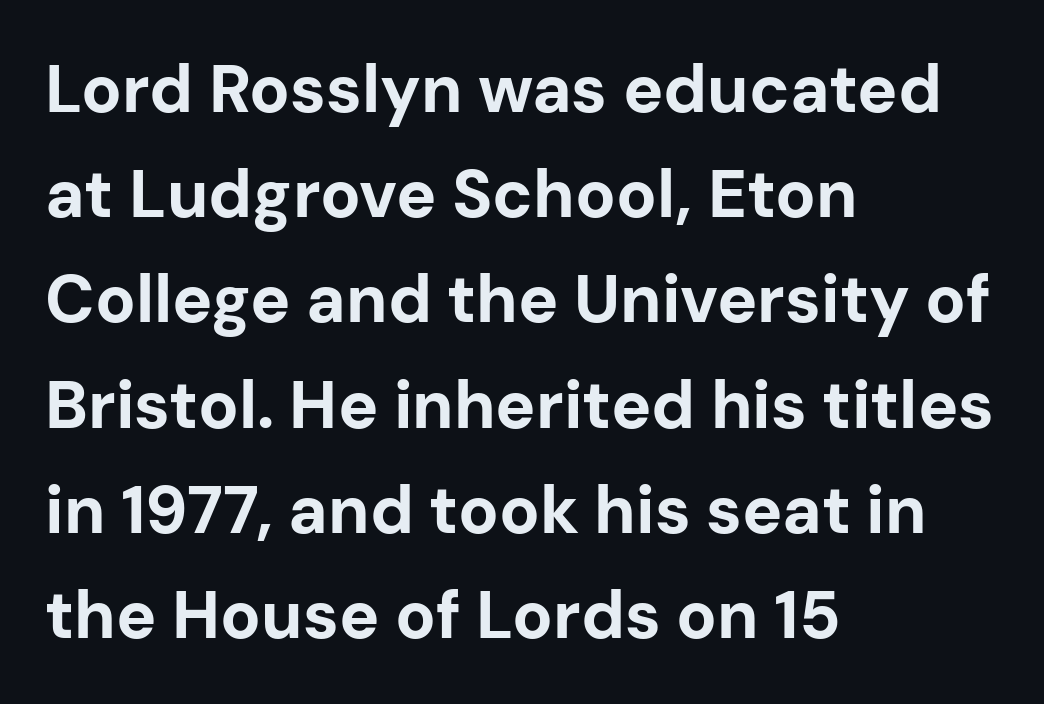
The image shows 67 px bold sans-serif type, upright; set left-aligned, normal line spacing (1.57x), normal letter spacing, not underlined; low stroke contrast and a medium x-height.
